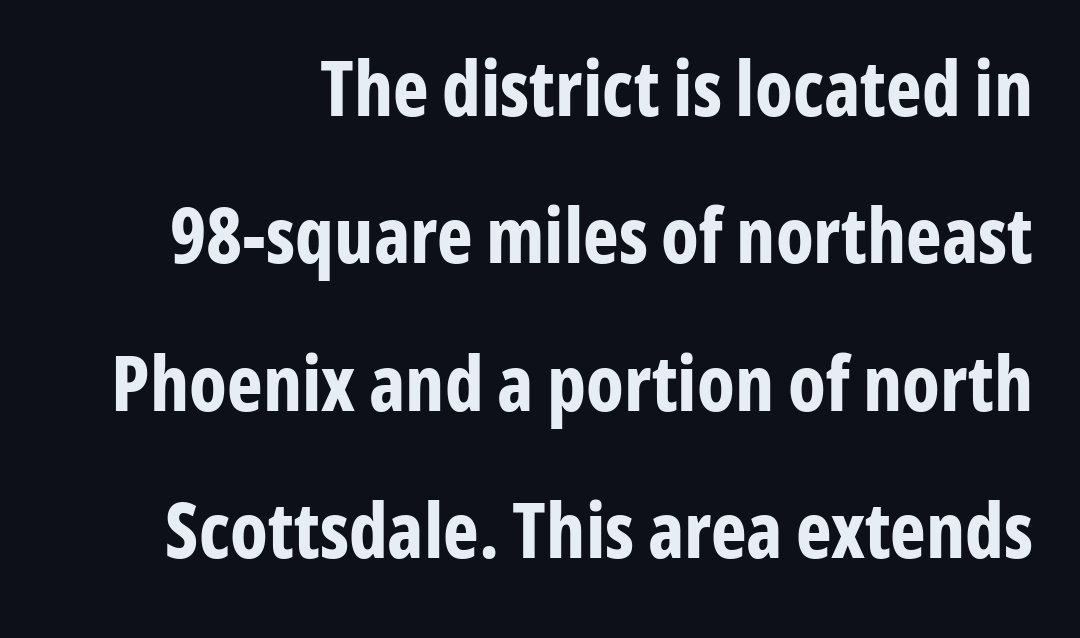
The letters advance in unequal steps, a hallmark of proportional type. This rendering leaves character spacing at its baseline value. Interline gaps are noticeably wide in this sample. A typesetter would mark this as roman, not italic. Thick stems and heavy bowls — unmistakably bold. This sample uses a sans-serif face.
